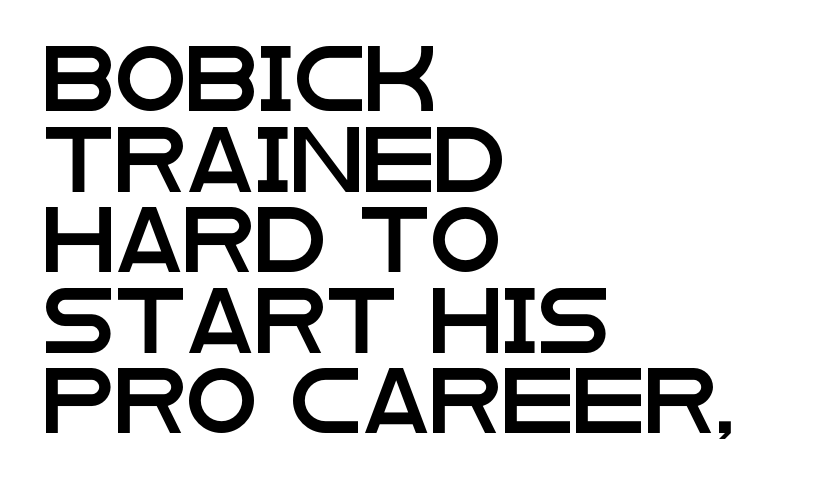
{"serif": "no", "italic": "no", "width": "wide", "stroke_contrast": "low", "x_height": "large", "monospaced": "no", "underline": "no", "align": "left", "line_spacing_ratio": 1.24, "letter_spacing": "normal", "letter_spacing_em": 0.0, "glyph_px": 65}
